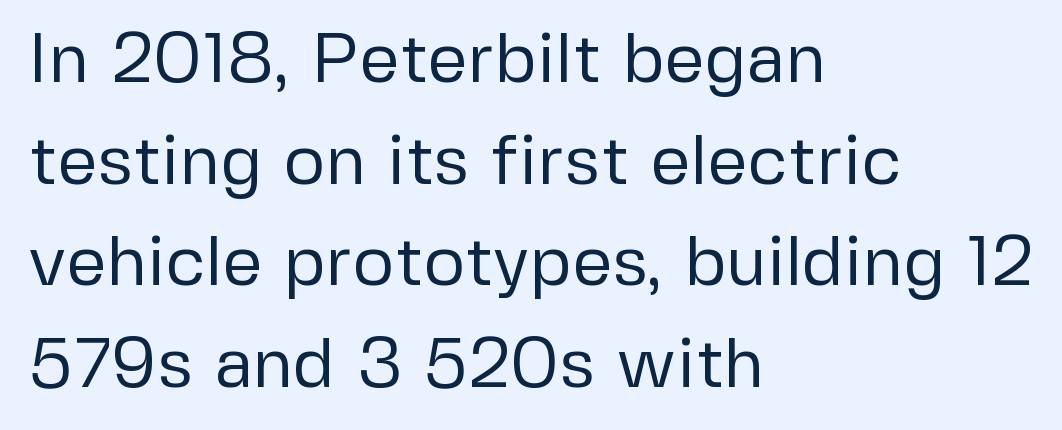
Q: Is the text bold? A: No.
Q: Is the text italic (slanted)? A: No, it is upright.
Q: Is the typeface a serif or a sans-serif typeface? A: Sans-serif.
Q: Is the text underlined? A: No.
Q: How is the paragraph aligned? A: Left-aligned.
Q: Is the spacing between letters normal or unusually wide? A: Normal.
Q: Is the spacing between lines tight, normal or loose? A: Normal.
Q: Width (condensed, normal, or wide)? A: Normal.
Q: Stroke contrast? A: Low.
Q: x-height? A: Medium.
Q: Monospaced? A: No.
